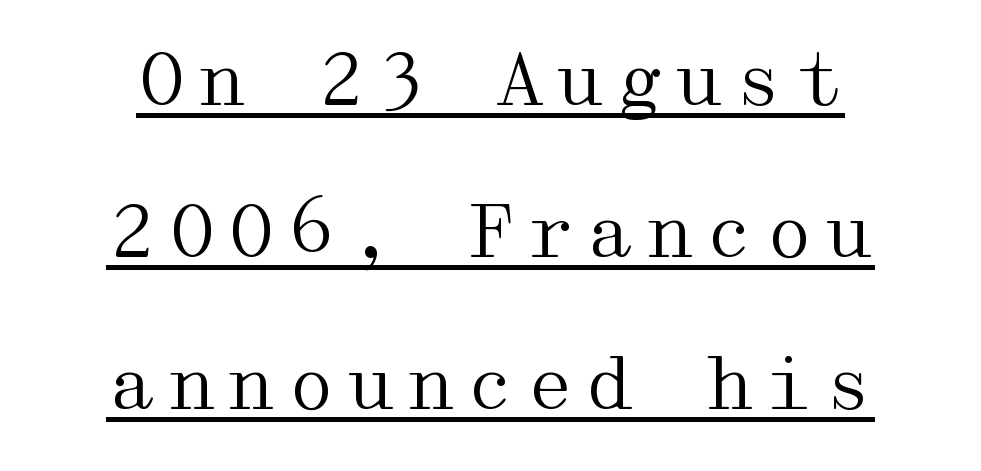
The image shows 72 px regular-weight, wide serif type, upright; set loose line spacing (2.11x), underlined; medium stroke contrast and a medium x-height.
